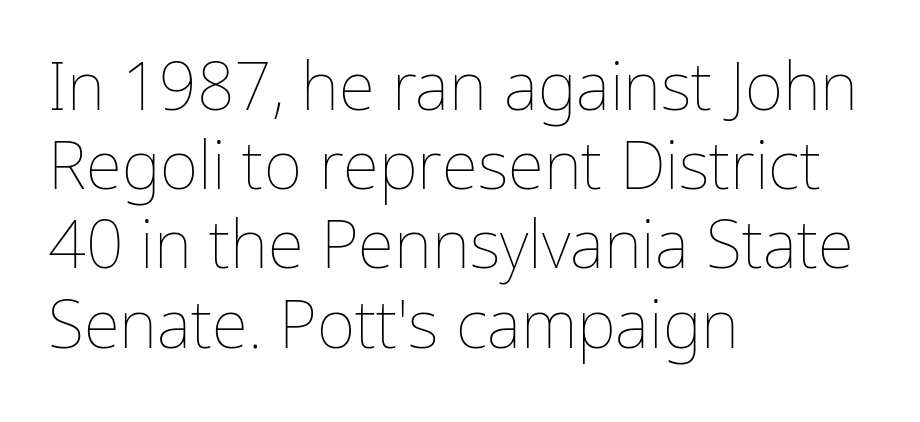
{"italic": "no", "bold": "no", "weight": "thin", "width": "normal", "stroke_contrast": "low", "x_height": "medium", "monospaced": "no", "underline": "no", "align": "left", "line_spacing_ratio": 1.2, "letter_spacing": "normal", "letter_spacing_em": 0.0, "glyph_px": 66}
